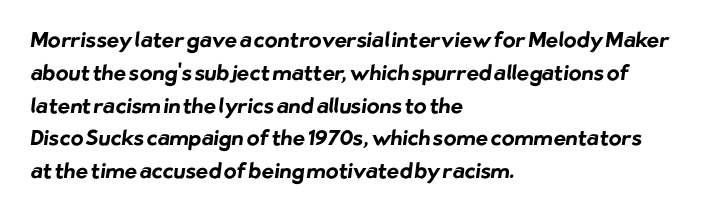
The baseline area is clear. Does extra space separate the letters? No, they use regular spacing. Evenly set lines give the paragraph a standard silhouette. These words are printed bold, with thick strokes throughout. Is the block centered? No — it sits flush against the left margin.
